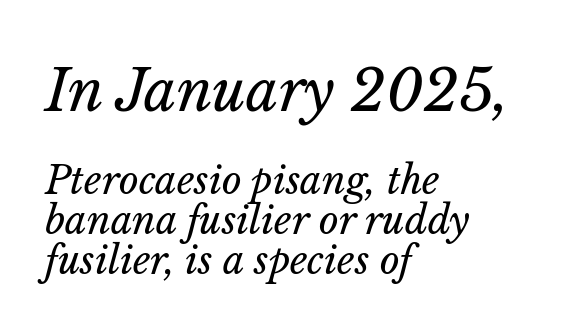
Q: Is the text bold? A: No.
Q: Is the text italic (slanted)? A: Yes, it leans right by about 14 degrees.
Q: Is the text underlined? A: No.
Q: How is the paragraph aligned? A: Left-aligned.
Q: Is the spacing between letters normal or unusually wide? A: Normal.
Q: Is the spacing between lines tight, normal or loose? A: Tight.
Q: Which block of text is set in a larger size, the first (top) or the second (bottom)? A: The first (top) one.
Q: Width (condensed, normal, or wide)? A: Normal.
Q: Stroke contrast? A: Low.
Q: x-height? A: Medium.
Q: Monospaced? A: No.
